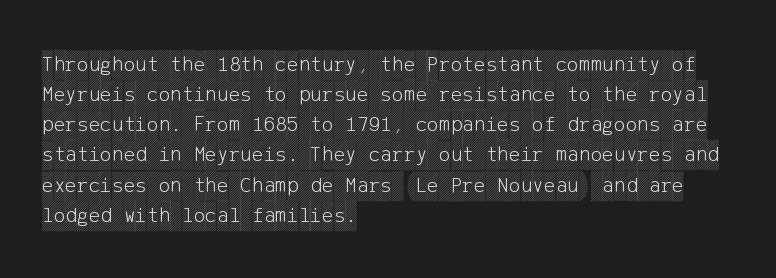
{"italic": "no", "underline": "no", "align": "left", "line_spacing": "normal", "line_spacing_ratio": 1.37, "letter_spacing": "normal", "letter_spacing_em": 0.0, "glyph_px": 22}
